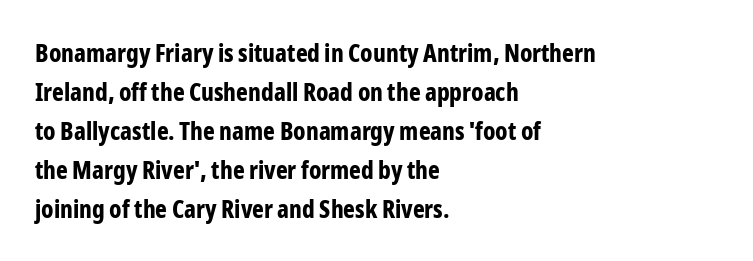
Vertical strokes here are truly vertical. In terms of letterspacing, this is plain default setting. This block has exactly the height ordinary leading produces. Pretty heavy lettering here — definitely bold.
